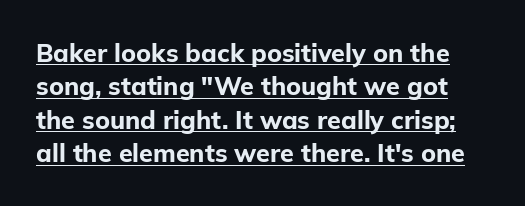
The image shows 25 px bold type, upright; set normal line spacing (1.34x), normal letter spacing, underlined.
